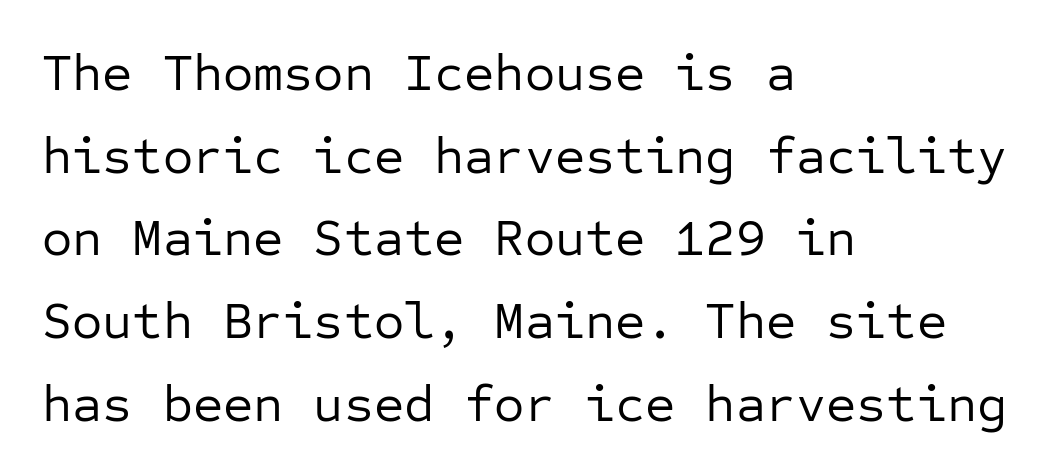
Q: Is the text bold? A: No.
Q: Is the text italic (slanted)? A: No, it is upright.
Q: Is the typeface a serif or a sans-serif typeface? A: Sans-serif.
Q: Is the text underlined? A: No.
Q: How is the paragraph aligned? A: Left-aligned.
Q: Is the spacing between letters normal or unusually wide? A: Normal.
Q: Is the spacing between lines tight, normal or loose? A: Normal.
Q: Width (condensed, normal, or wide)? A: Normal.
Q: Stroke contrast? A: Low.
Q: x-height? A: Medium.
Q: Monospaced? A: Yes.
